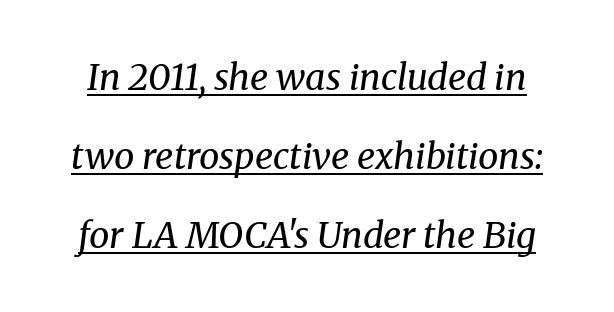
The image shows 36 px regular-weight serif type, italic (leaning right); set loose line spacing (2.19x), normal letter spacing, underlined; medium stroke contrast and a medium x-height.
